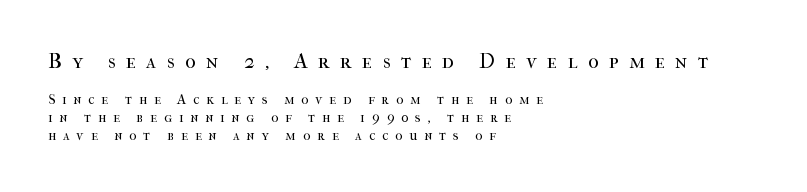
This sample uses an upright cut, with every glyph sitting square on the baseline. Each new line begins a customary step beneath the previous one. Weight: regular or lighter. Reading top to bottom, the characters get smaller at the block break. The paragraph shown leans on its left margin.
